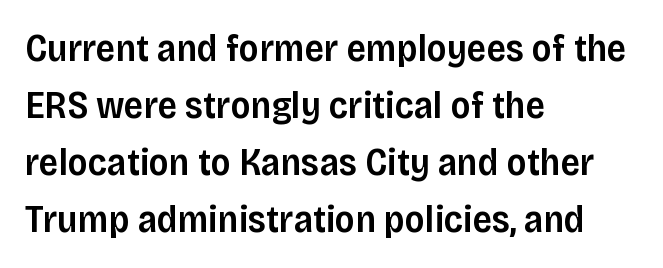
The image shows 38 px semibold sans-serif type, upright; set left-aligned, normal line spacing (1.5x), normal letter spacing, not underlined; low stroke contrast and a large x-height.
